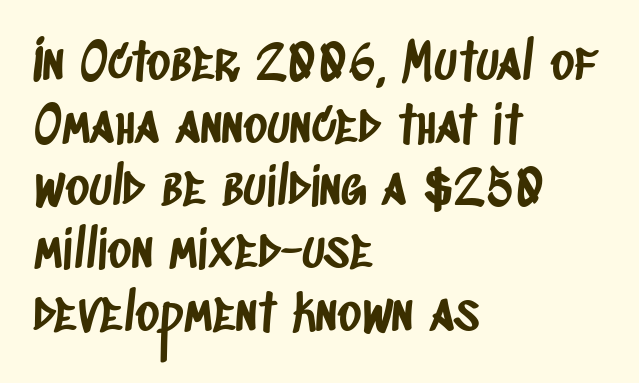
Q: Is the typeface a serif or a sans-serif typeface? A: Sans-serif.
Q: Is the text underlined? A: No.
Q: How is the paragraph aligned? A: Left-aligned.
Q: Is the spacing between letters normal or unusually wide? A: Normal.
Q: Width (condensed, normal, or wide)? A: Condensed.
Q: Stroke contrast? A: Low.
Q: x-height? A: Large.
Q: Monospaced? A: No.
